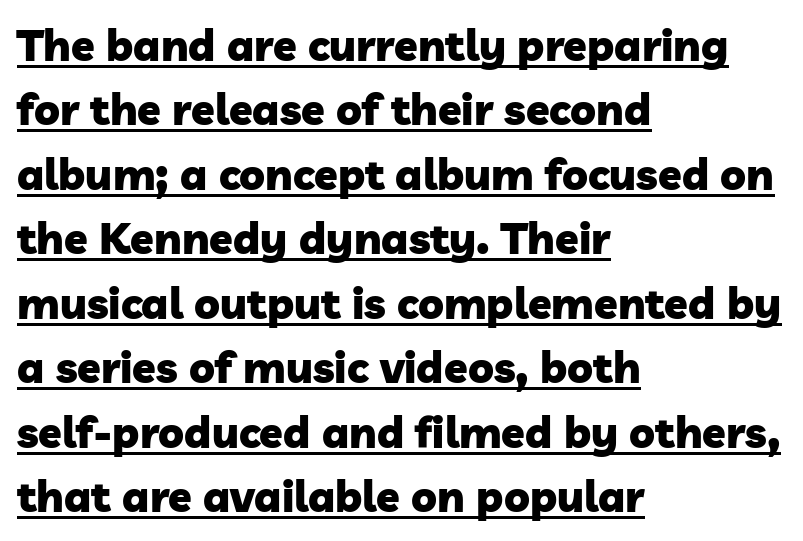
Q: Is the text bold? A: Yes.
Q: Is the typeface a serif or a sans-serif typeface? A: Sans-serif.
Q: Is the text underlined? A: Yes.
Q: How is the paragraph aligned? A: Left-aligned.
Q: Is the spacing between letters normal or unusually wide? A: Normal.
Q: Is the spacing between lines tight, normal or loose? A: Normal.
Q: Width (condensed, normal, or wide)? A: Normal.
Q: Stroke contrast? A: Low.
Q: x-height? A: Medium.
Q: Monospaced? A: No.
